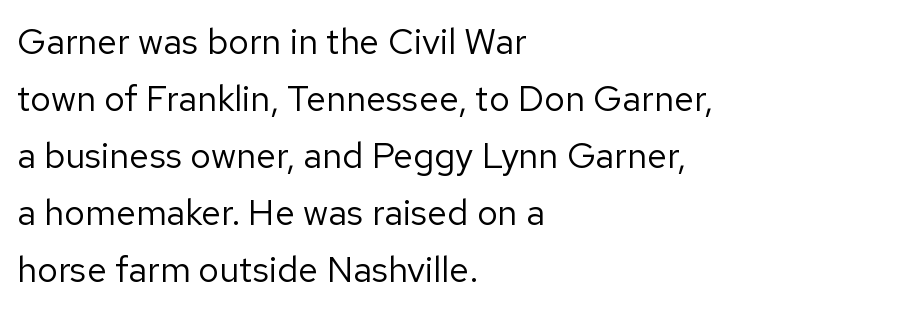
Q: Is the text bold? A: No.
Q: Is the text italic (slanted)? A: No, it is upright.
Q: Is the typeface a serif or a sans-serif typeface? A: Sans-serif.
Q: Is the text underlined? A: No.
Q: How is the paragraph aligned? A: Left-aligned.
Q: Is the spacing between letters normal or unusually wide? A: Normal.
Q: Is the spacing between lines tight, normal or loose? A: Normal.
Q: Width (condensed, normal, or wide)? A: Normal.
Q: Stroke contrast? A: Low.
Q: x-height? A: Medium.
Q: Monospaced? A: No.
